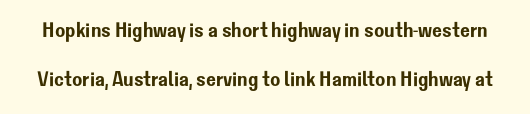
The image shows 21 px text type, upright; set loose line spacing (2.35x), normal letter spacing, not underlined.
